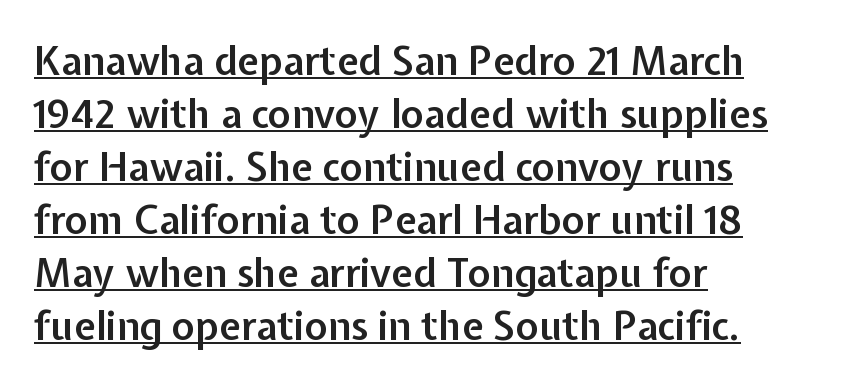
{"serif": "no", "italic": "no", "bold": "semi", "weight": "semibold", "width": "normal", "stroke_contrast": "low", "x_height": "medium", "monospaced": "no", "underline": "yes", "align": "left", "line_spacing": "normal", "line_spacing_ratio": 1.36, "letter_spacing": "normal", "letter_spacing_em": 0.0, "glyph_px": 39}
